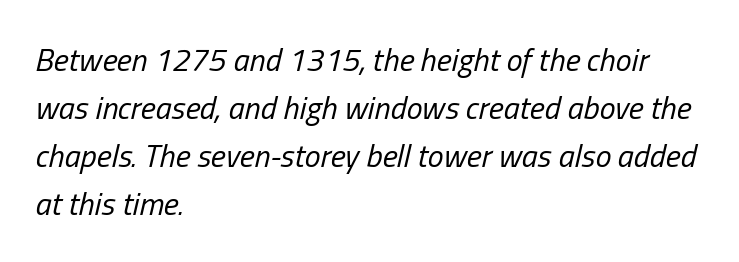
{"italic": "yes", "lean": "right", "slant_degrees": 13, "bold": "no", "weight": "regular", "width": "condensed", "stroke_contrast": "low", "x_height": "medium", "monospaced": "no", "underline": "no", "align": "left", "line_spacing": "normal", "line_spacing_ratio": 1.5, "letter_spacing": "normal", "letter_spacing_em": 0.0, "glyph_px": 32}
